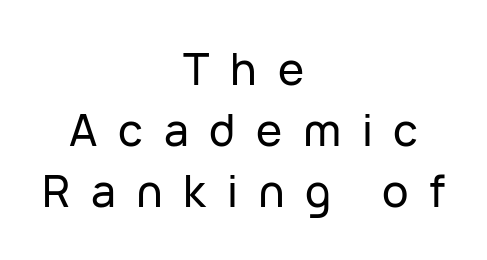
{"serif": "no", "italic": "no", "width": "normal", "stroke_contrast": "low", "x_height": "medium", "monospaced": "no", "underline": "no", "align": "center", "line_spacing": "normal", "line_spacing_ratio": 1.39, "letter_spacing": "wide", "letter_spacing_em": 0.47, "glyph_px": 44}
